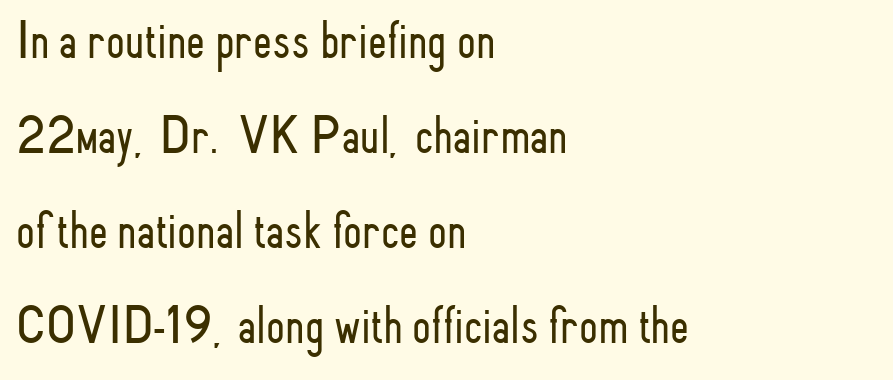
The image shows 54 px light, condensed sans-serif type, upright; set left-aligned, line spacing 1.76x, normal letter spacing, not underlined; low stroke contrast and a small x-height.
